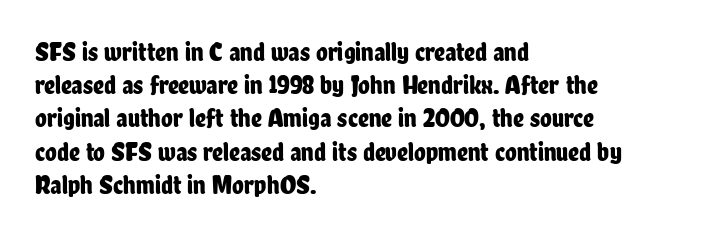
Q: Is the text italic (slanted)? A: No, it is upright.
Q: Is the text underlined? A: No.
Q: How is the paragraph aligned? A: Left-aligned.
Q: Is the spacing between letters normal or unusually wide? A: Normal.
